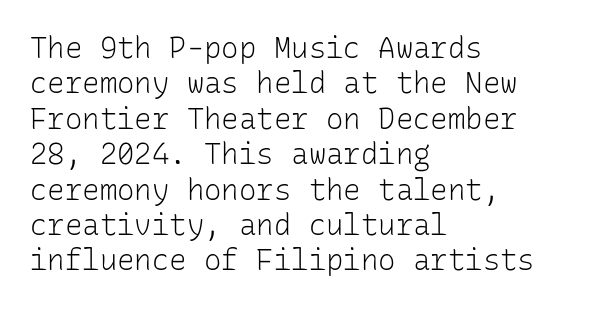
Stems and bowls with no extra thickness — not bold. The typeface chosen for these lines omits serifs. Compared with typical body copy, the letter spacing here is the same. The ragged edge is on the right, which tells us the setting is flush left.
